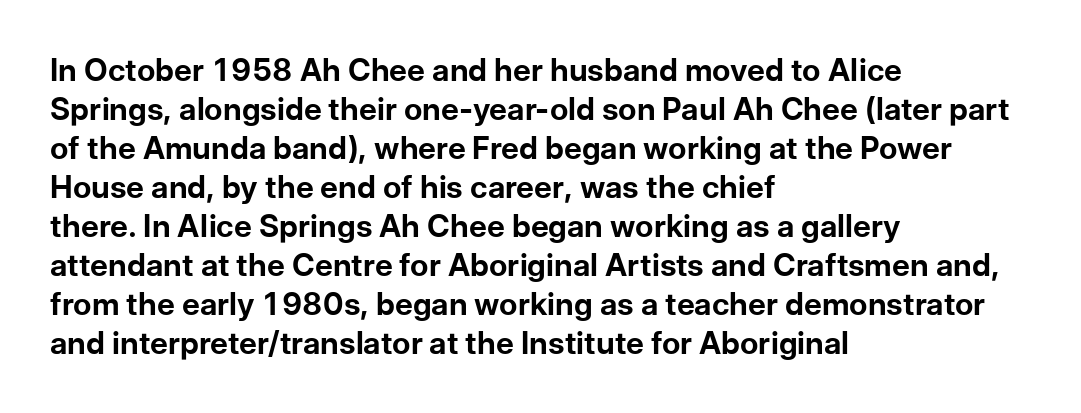
Q: Is the text bold? A: Yes.
Q: Is the text italic (slanted)? A: No, it is upright.
Q: Is the typeface a serif or a sans-serif typeface? A: Sans-serif.
Q: Is the text underlined? A: No.
Q: How is the paragraph aligned? A: Left-aligned.
Q: Is the spacing between letters normal or unusually wide? A: Normal.
Q: Is the spacing between lines tight, normal or loose? A: Normal.
Q: Width (condensed, normal, or wide)? A: Normal.
Q: Stroke contrast? A: Low.
Q: x-height? A: Medium.
Q: Monospaced? A: No.
